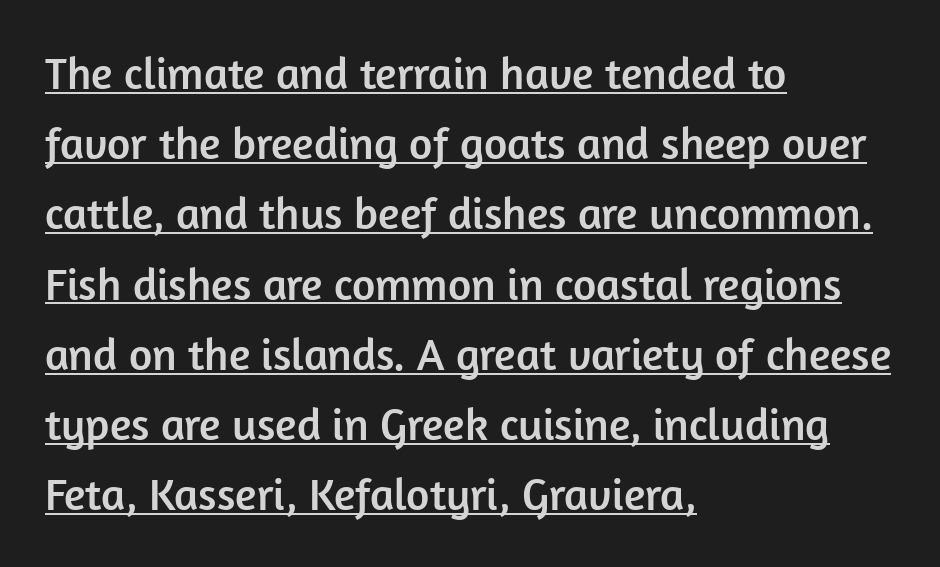
Q: Is the text italic (slanted)? A: No, it is upright.
Q: Is the typeface a serif or a sans-serif typeface? A: Sans-serif.
Q: Is the text underlined? A: Yes.
Q: How is the paragraph aligned? A: Left-aligned.
Q: Is the spacing between letters normal or unusually wide? A: Normal.
Q: Is the spacing between lines tight, normal or loose? A: Normal.
Q: Width (condensed, normal, or wide)? A: Normal.
Q: Stroke contrast? A: Low.
Q: x-height? A: Medium.
Q: Monospaced? A: No.
